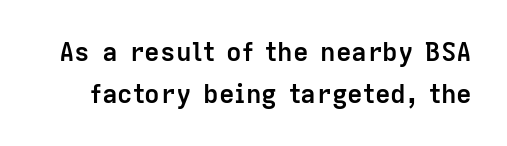
The image shows 26 px bold type, upright; set normal line spacing (1.6x), normal letter spacing, not underlined.
